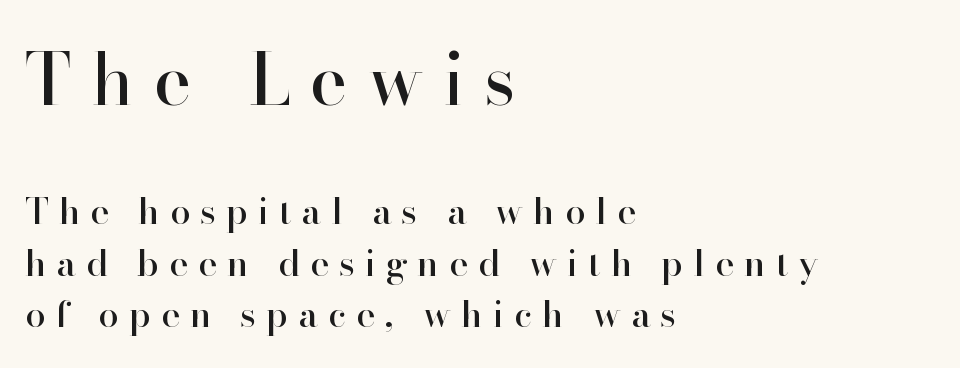
Q: Is the text italic (slanted)? A: No, it is upright.
Q: Is the typeface a serif or a sans-serif typeface? A: Serif.
Q: Is the text underlined? A: No.
Q: How is the paragraph aligned? A: Left-aligned.
Q: Is the spacing between letters normal or unusually wide? A: Unusually wide.
Q: Is the spacing between lines tight, normal or loose? A: Normal.
Q: Which block of text is set in a larger size, the first (top) or the second (bottom)? A: The first (top) one.
Q: Width (condensed, normal, or wide)? A: Normal.
Q: Stroke contrast? A: High.
Q: x-height? A: Small.
Q: Monospaced? A: No.
